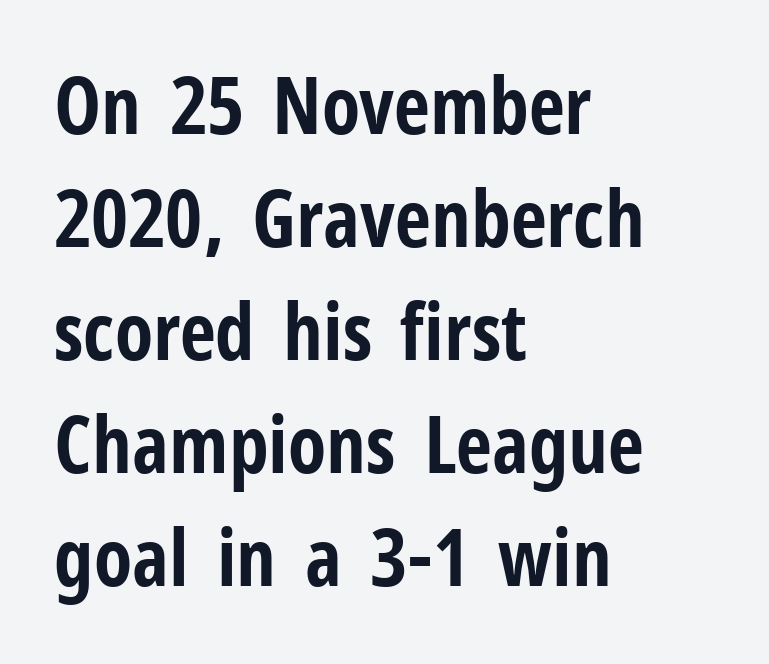
{"serif": "no", "italic": "no", "bold": "yes", "weight": "bold", "width": "condensed", "stroke_contrast": "low", "x_height": "medium", "monospaced": "no", "underline": "no", "align": "left", "line_spacing": "normal", "line_spacing_ratio": 1.43, "letter_spacing": "normal", "letter_spacing_em": 0.0, "glyph_px": 79}
